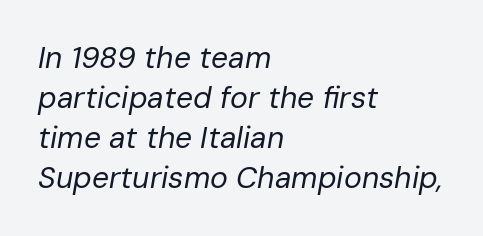
The face used here is proportionally spaced, like ordinary book or web type. How are the letters spaced? Ordinarily, with no added tracking. Underline: absent. Is the stroke heavy? The answer is a plain regular-or-lighter. This block has exactly the height ordinary leading produces. Compared with a centered layout, this one pins lines to the left instead.
